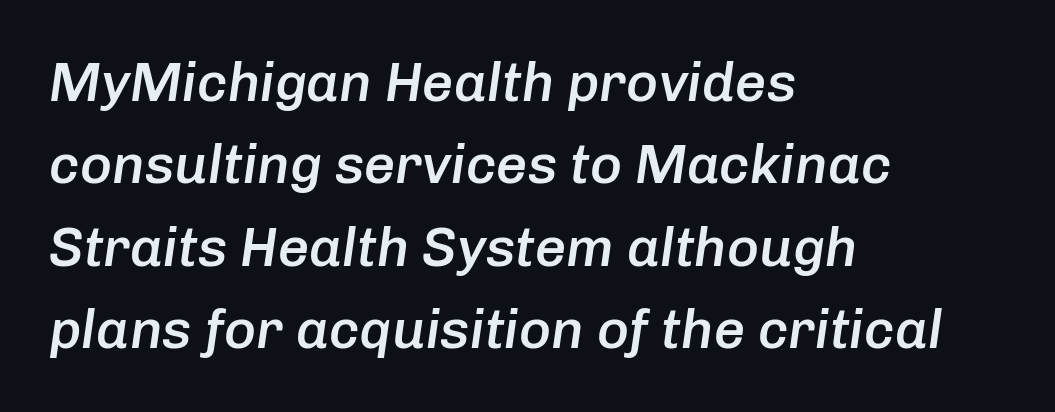
Q: Is the text bold? A: Semi-bold.
Q: Is the text italic (slanted)? A: Yes, it leans right by about 8 degrees.
Q: Is the text underlined? A: No.
Q: How is the paragraph aligned? A: Left-aligned.
Q: Is the spacing between letters normal or unusually wide? A: Normal.
Q: Is the spacing between lines tight, normal or loose? A: Normal.
Q: Width (condensed, normal, or wide)? A: Normal.
Q: Stroke contrast? A: Low.
Q: x-height? A: Medium.
Q: Monospaced? A: No.
